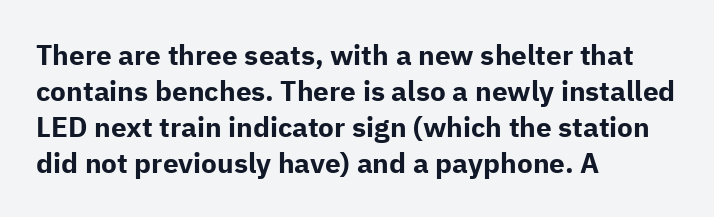
A student would call this left alignment; a typographer would say flush left, rag right. Caption: bold face, heavy strokes. Nope, not italic — everything's standing straight. Compared with typical paragraphs, the rows here are spaced about the same. Type style note: lacks serifs. Bare-footed words on every line.
